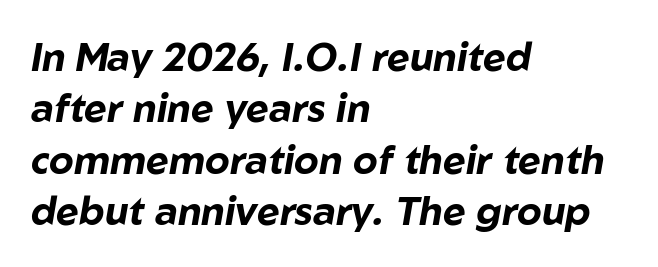
Just letters on the line, the space beneath them empty. The rendering anchors every line to the left-hand side. Notice how thick the strokes are: this is what a full bold looks like. Every character sits at an angle, as italics do. The passage shown is typed in a proportional face where columns would drift.
